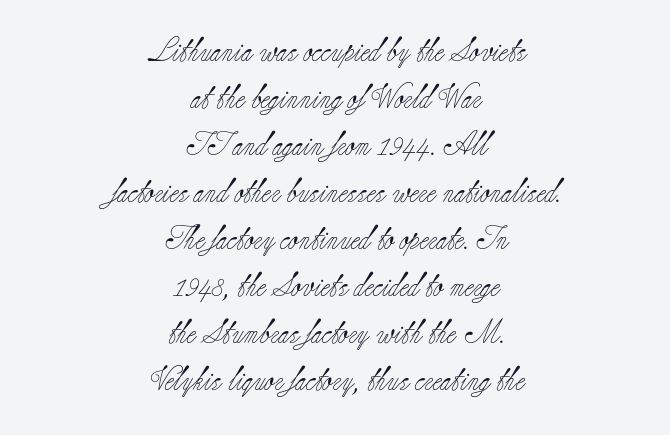
{"bold": "no", "underline": "no", "align": "center", "line_spacing": "loose", "line_spacing_ratio": 1.96, "letter_spacing": "normal", "letter_spacing_em": 0.0, "glyph_px": 24}
